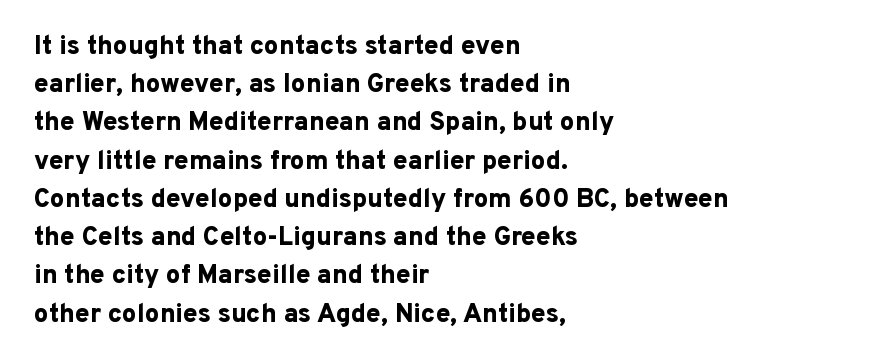
The image shows 26 px bold type, upright; set left-aligned, normal line spacing (1.47x), normal letter spacing, not underlined.
